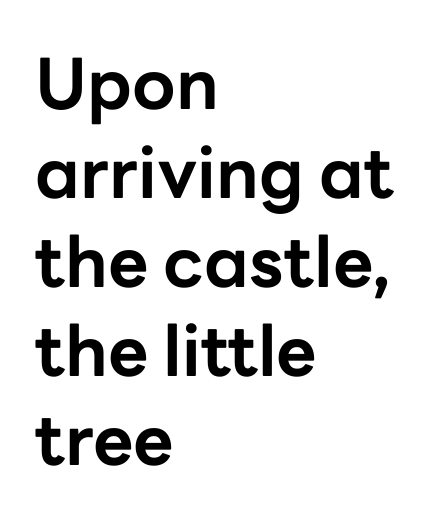
The image shows 70 px bold sans-serif type, upright; set left-aligned, normal line spacing (1.27x), normal letter spacing, not underlined; low stroke contrast and a medium x-height.
